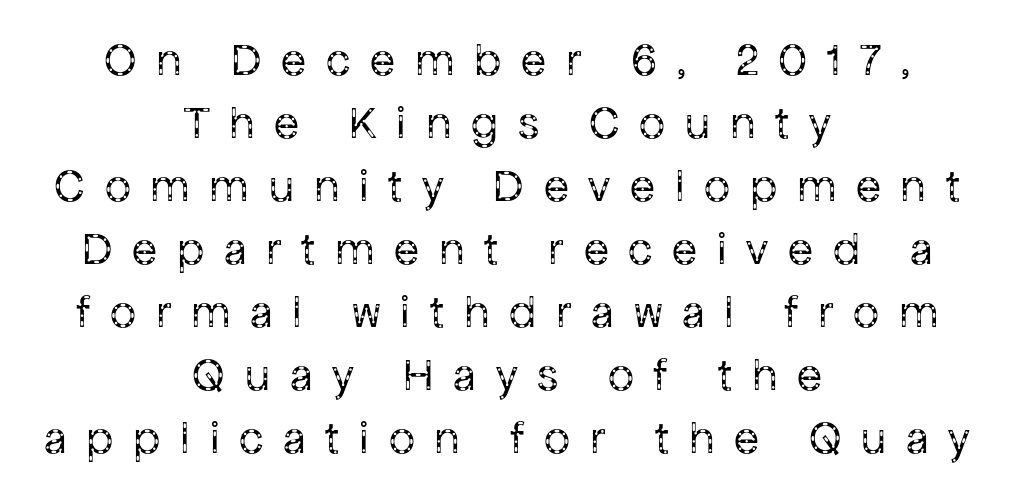
Q: Is the text bold? A: No.
Q: Is the text italic (slanted)? A: No, it is upright.
Q: Is the typeface a serif or a sans-serif typeface? A: Sans-serif.
Q: Is the text underlined? A: No.
Q: How is the paragraph aligned? A: Centered.
Q: Is the spacing between letters normal or unusually wide? A: Unusually wide.
Q: Is the spacing between lines tight, normal or loose? A: Normal.
Q: Width (condensed, normal, or wide)? A: Normal.
Q: Stroke contrast? A: Low.
Q: x-height? A: Medium.
Q: Monospaced? A: No.
